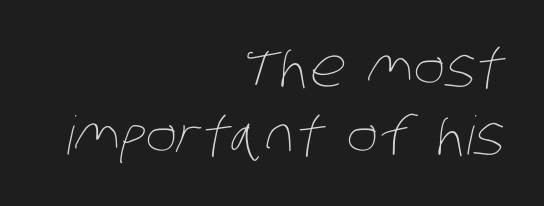
Words appear dense and cohesive because spacing is normal. Ink coverage per letter is moderate at most. Note the varied advance widths — an 'i' is clearly narrower than an 'm'. A student would call this right alignment; a typographer would say flush right, rag left.
